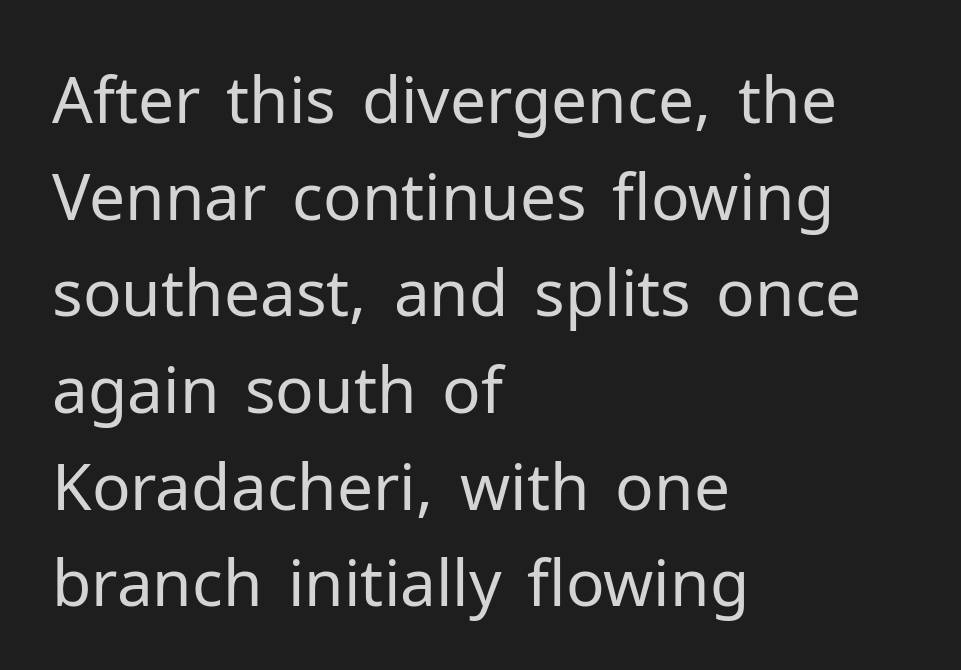
Bare-footed words on every line. Leftover space on each line is placed entirely after the last word. Whoever set this chose a conventional vertical rhythm. Bold? No — there's no thickening of the strokes. Caption: standard tracking, unaltered. Spacing verdict: proportional, widths tailored to each character.
